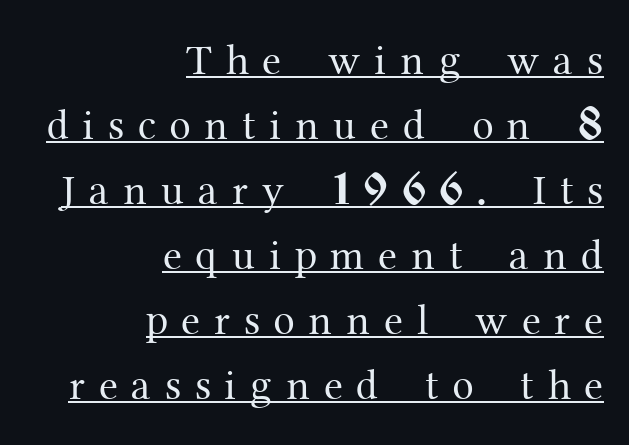
{"serif": "yes", "italic": "no", "bold": "no", "weight": "regular", "width": "normal", "stroke_contrast": "medium", "x_height": "medium", "monospaced": "no", "underline": "yes", "align": "right", "line_spacing": "normal", "line_spacing_ratio": 1.51, "letter_spacing": "wide", "letter_spacing_em": 0.32, "glyph_px": 43}
